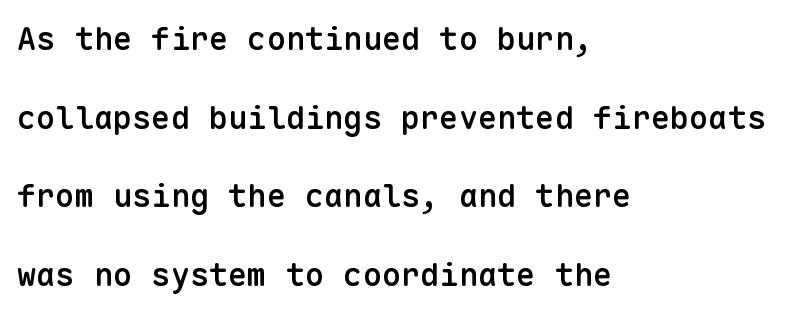
Q: Is the text bold? A: Semi-bold.
Q: Is the text italic (slanted)? A: No, it is upright.
Q: Is the typeface a serif or a sans-serif typeface? A: Sans-serif.
Q: Is the text underlined? A: No.
Q: How is the paragraph aligned? A: Left-aligned.
Q: Is the spacing between letters normal or unusually wide? A: Normal.
Q: Is the spacing between lines tight, normal or loose? A: Loose.
Q: Width (condensed, normal, or wide)? A: Normal.
Q: Stroke contrast? A: Low.
Q: x-height? A: Medium.
Q: Monospaced? A: Yes.
